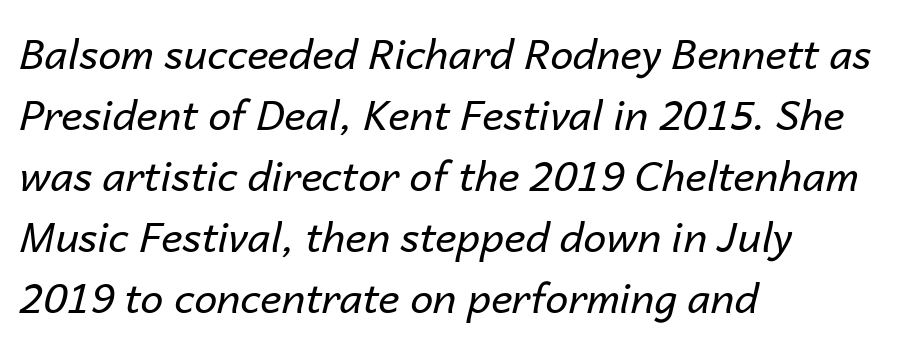
Q: Is the text bold? A: No.
Q: Is the text italic (slanted)? A: Yes, it leans right by about 14 degrees.
Q: Is the text underlined? A: No.
Q: How is the paragraph aligned? A: Left-aligned.
Q: Is the spacing between letters normal or unusually wide? A: Normal.
Q: Is the spacing between lines tight, normal or loose? A: Normal.
Q: Width (condensed, normal, or wide)? A: Normal.
Q: Stroke contrast? A: Low.
Q: x-height? A: Medium.
Q: Monospaced? A: No.
